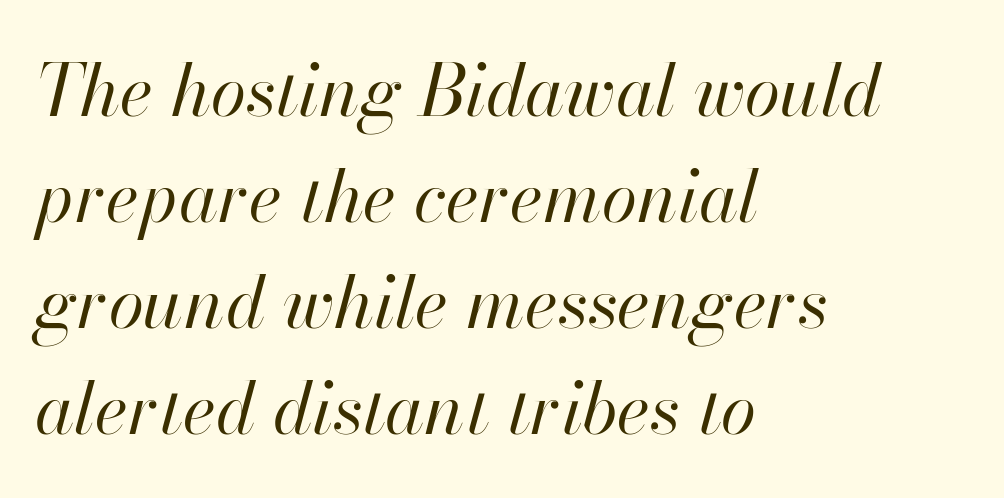
Q: Is the text bold? A: No.
Q: Is the text italic (slanted)? A: Yes, it leans right by about 13 degrees.
Q: Is the text underlined? A: No.
Q: How is the paragraph aligned? A: Left-aligned.
Q: Is the spacing between letters normal or unusually wide? A: Normal.
Q: Is the spacing between lines tight, normal or loose? A: Normal.
Q: Width (condensed, normal, or wide)? A: Normal.
Q: Stroke contrast? A: High.
Q: x-height? A: Small.
Q: Monospaced? A: No.
